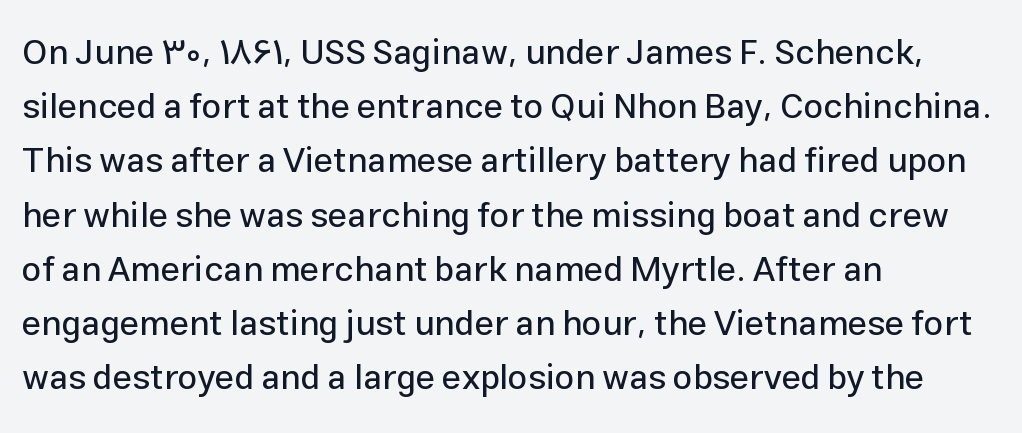
Q: Is the text italic (slanted)? A: No, it is upright.
Q: Is the typeface a serif or a sans-serif typeface? A: Sans-serif.
Q: Is the text underlined? A: No.
Q: How is the paragraph aligned? A: Left-aligned.
Q: Is the spacing between letters normal or unusually wide? A: Normal.
Q: Is the spacing between lines tight, normal or loose? A: Normal.
Q: Width (condensed, normal, or wide)? A: Normal.
Q: Stroke contrast? A: Low.
Q: x-height? A: Medium.
Q: Monospaced? A: No.
